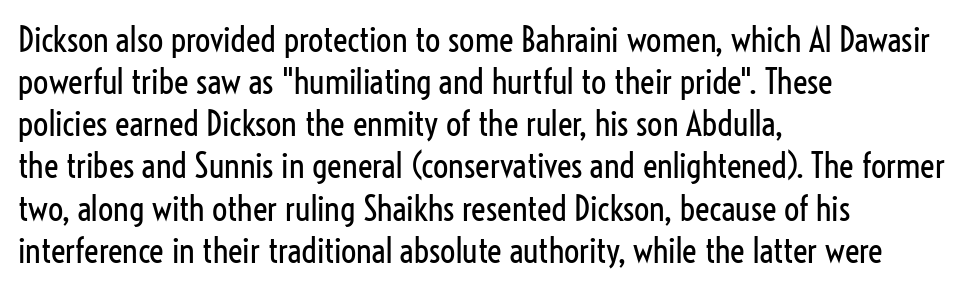
{"serif": "no", "italic": "no", "bold": "no", "weight": "regular", "width": "condensed", "stroke_contrast": "low", "x_height": "medium", "monospaced": "no", "underline": "no", "align": "left", "line_spacing_ratio": 1.24, "letter_spacing": "normal", "letter_spacing_em": 0.0, "glyph_px": 34}
